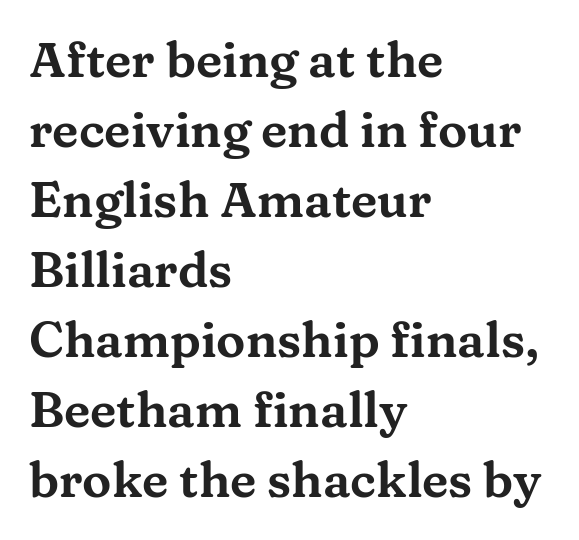
The image shows 49 px wide serif type, upright; set left-aligned, normal line spacing (1.43x), normal letter spacing, not underlined; medium stroke contrast and a medium x-height.
